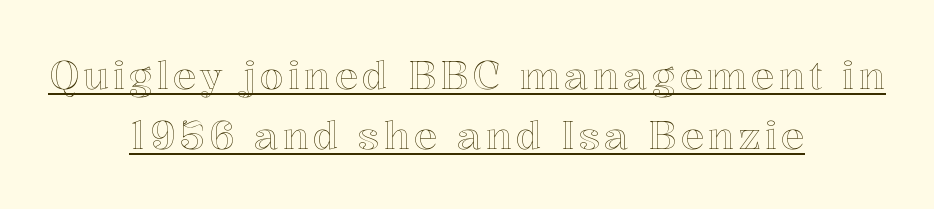
The whitespace from short lines is split evenly between both sides. Character widths vary here, with narrow letters taking less room than wide ones. Italic: no, the glyphs are upright roman. The rows are spaced the way most documents space them.
